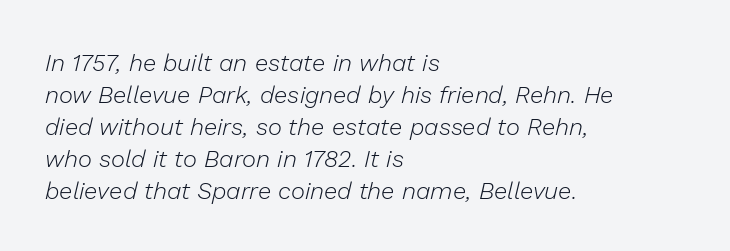
Q: Is the text bold? A: No.
Q: Is the text italic (slanted)? A: Yes, it leans right by about 13 degrees.
Q: Is the text underlined? A: No.
Q: How is the paragraph aligned? A: Left-aligned.
Q: Is the spacing between letters normal or unusually wide? A: Normal.
Q: Is the spacing between lines tight, normal or loose? A: Normal.
